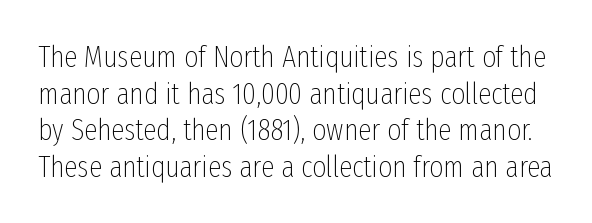
Q: Is the text bold? A: No.
Q: Is the text italic (slanted)? A: No, it is upright.
Q: Is the typeface a serif or a sans-serif typeface? A: Sans-serif.
Q: Is the text underlined? A: No.
Q: Is the spacing between letters normal or unusually wide? A: Normal.
Q: Width (condensed, normal, or wide)? A: Condensed.
Q: Stroke contrast? A: Low.
Q: x-height? A: Medium.
Q: Monospaced? A: No.
